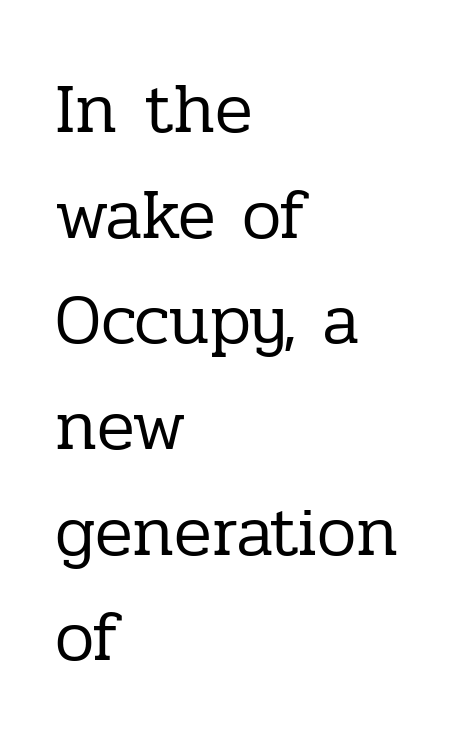
Varying glyph widths throughout — classic text-font behaviour. The lines are quadded left. No italicization has been applied; the sample stays upright. Caption: face not bold, strokes unweighted. If you measured baseline to baseline, you'd find a middling distance.
